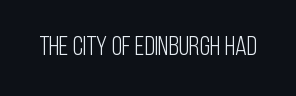
Has an underline been added? It has not. The type is set solid horizontally, with unmodified tracking. The characters are drawn with everyday or finer stroke widths. Every character sits straight up, as roman type does.
